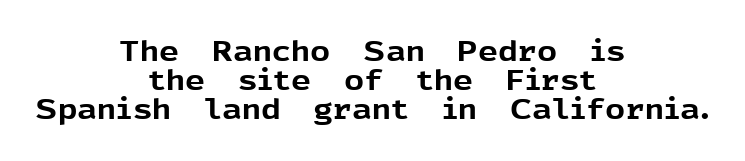
The image shows 28 px bold sans-serif type, upright; set centered, tight line spacing (1.03x), normal letter spacing, not underlined; a medium x-height.
